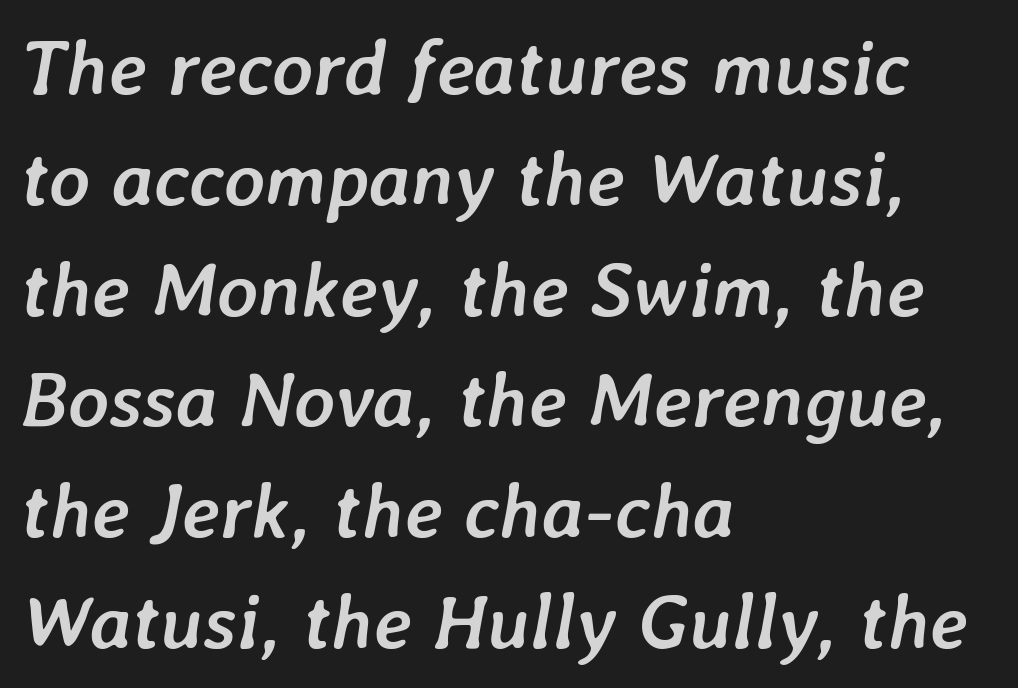
{"italic": "yes", "lean": "right", "slant_degrees": 7, "bold": "yes", "weight": "semibold", "width": "normal", "stroke_contrast": "low", "x_height": "medium", "monospaced": "no", "underline": "no", "align": "left", "line_spacing": "normal", "line_spacing_ratio": 1.42, "letter_spacing": "normal", "letter_spacing_em": 0.0, "glyph_px": 78}
